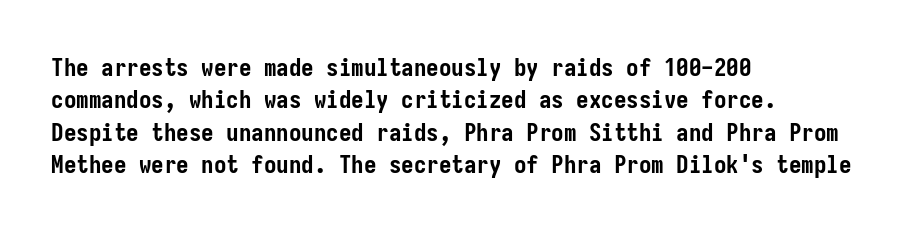
The image shows 25 px bold type, upright; set left-aligned, normal line spacing (1.3x), normal letter spacing, not underlined.
